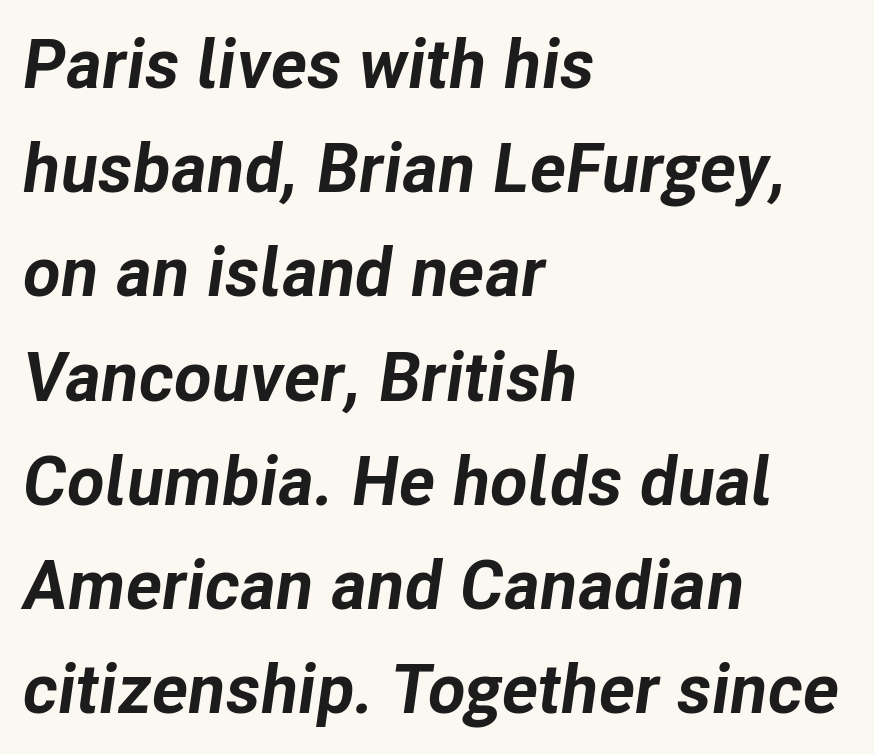
This rendering uses left alignment, leaving the right contour irregular. These lines were composed using italics. These lines are rendered in a variable-pitch font. Leading matches the norm, producing a regular column. Descenders hang freely into open space.
